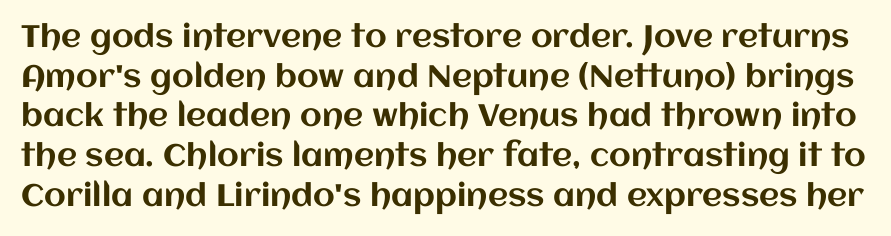
Is this a fixed-width face? No — the glyphs have proportional, varying widths. Upright lettering throughout. A typesetter would call this zero additional tracking. Quick note: interline space is typical. The words here are not underlined.
